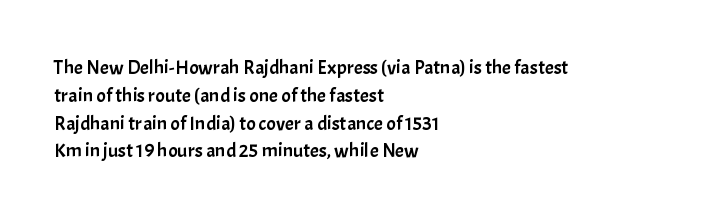
The image shows 20 px text type, upright; set left-aligned, normal line spacing (1.39x), normal letter spacing, not underlined.
